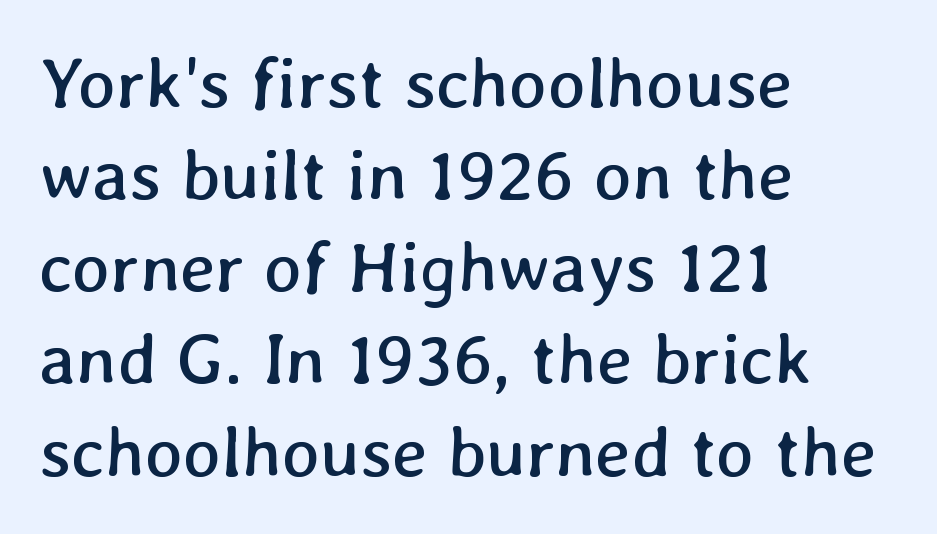
In terms of letterspacing, this is plain default setting. Ink coverage per letter is moderate at most. Descenders hang freely into open space. Notice how the passage keeps a crisp vertical edge on the left only. Line spacing here is normal.
